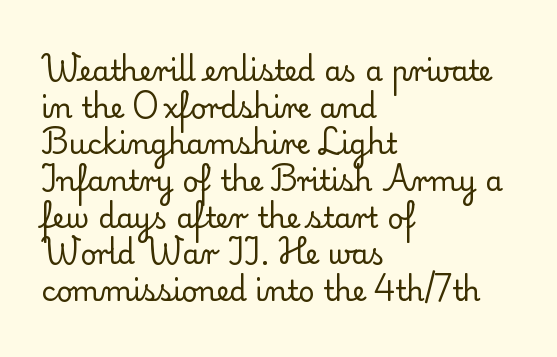
No word sits above an underline. You can tell it's not italic because the verticals are truly vertical. Stroke mass is kept to a normal reading level or below. Does the copy run flush right? No — it runs flush left.
